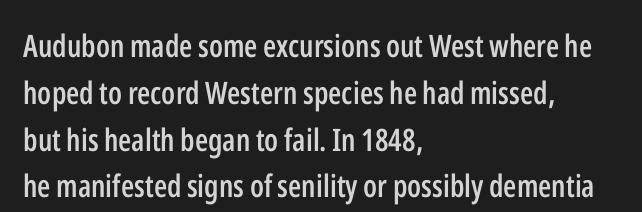
The image shows 31 px semibold, condensed sans-serif type, upright; set left-aligned, normal line spacing (1.51x), normal letter spacing, not underlined; low stroke contrast and a medium x-height.
